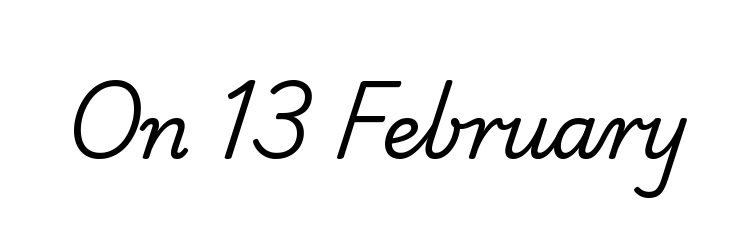
Q: Is the text bold? A: No.
Q: Is the typeface a serif or a sans-serif typeface? A: Sans-serif.
Q: Is the text underlined? A: No.
Q: Is the spacing between letters normal or unusually wide? A: Normal.
Q: Width (condensed, normal, or wide)? A: Normal.
Q: Stroke contrast? A: Low.
Q: x-height? A: Small.
Q: Monospaced? A: No.
